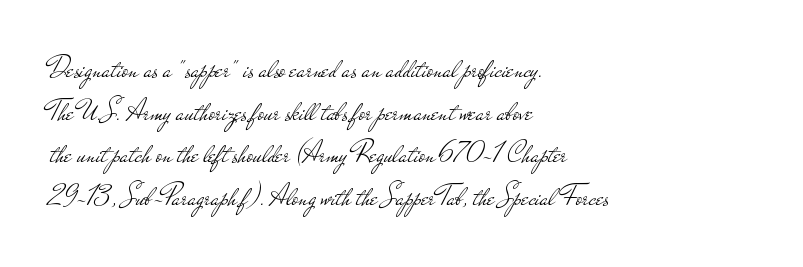
The image shows 29 px light, wide sans-serif type; set left-aligned, normal line spacing (1.47x), normal letter spacing, not underlined; low stroke contrast and a small x-height.
